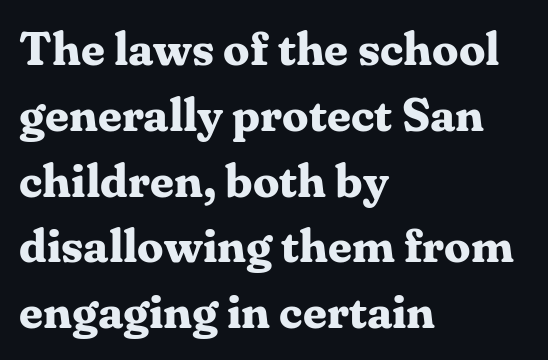
Q: Is the text bold? A: Yes.
Q: Is the text italic (slanted)? A: No, it is upright.
Q: Is the typeface a serif or a sans-serif typeface? A: Serif.
Q: Is the text underlined? A: No.
Q: How is the paragraph aligned? A: Left-aligned.
Q: Is the spacing between letters normal or unusually wide? A: Normal.
Q: Is the spacing between lines tight, normal or loose? A: Normal.
Q: Width (condensed, normal, or wide)? A: Normal.
Q: Stroke contrast? A: Medium.
Q: x-height? A: Medium.
Q: Monospaced? A: No.
